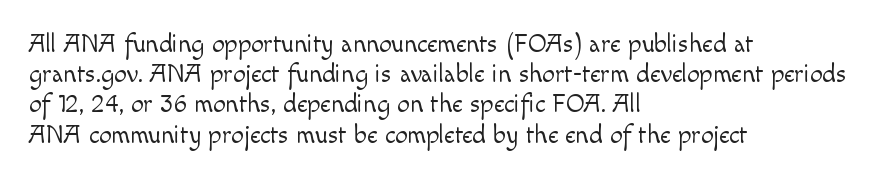
The image shows 25 px text type, upright; set left-aligned, line spacing 1.21x, normal letter spacing, not underlined.
